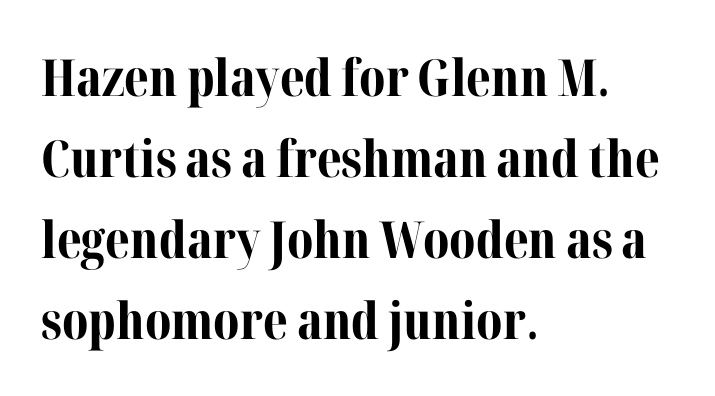
Tracking here is standard; glyphs follow each other at the usual distance. If you drew a line through each stem, it would be perfectly vertical. The letters advance in unequal steps, a hallmark of proportional type. Pretty heavy lettering here — definitely bold.
